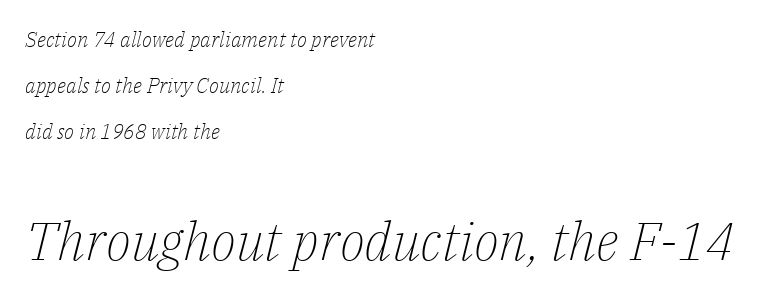
{"serif": "yes", "italic": "yes", "lean": "right", "slant_degrees": 14, "bold": "no", "weight": "light", "width": "normal", "stroke_contrast": "low", "x_height": "medium", "monospaced": "no", "underline": "no", "align": "left", "line_spacing": "loose", "line_spacing_ratio": 2.18, "letter_spacing": "normal", "letter_spacing_em": 0.0, "larger_block": "second", "size_ratio": 2.52, "glyph_px": 53}
